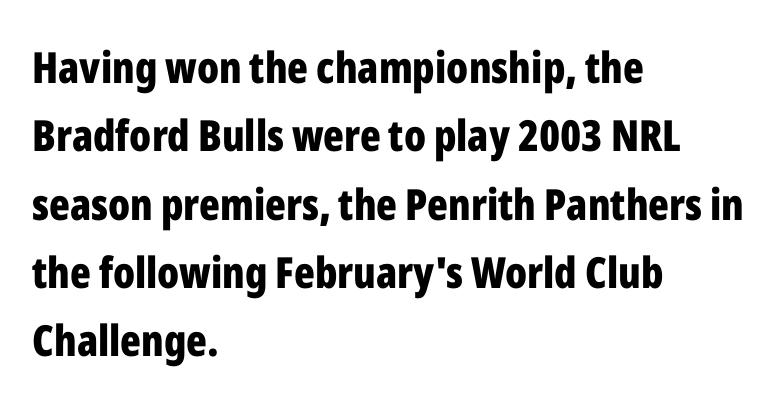
Spacing verdict: proportional, widths tailored to each character. Here the glyphs are tracked normally, forming tight word shapes. These lines were composed using upright roman letters. Is there much room between lines? A standard amount, neither cramped nor airy.
